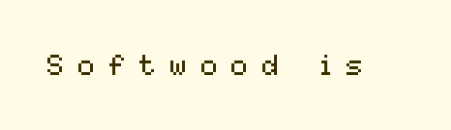
This reads as an unemphasized weight, regular at the heaviest. A typesetter would mark this as roman, not italic. Here the designer chose a conventional face with non-uniform glyph widths. The face used here is rendered with a markedly widened letterfit. Nothing sits at the stroke ends, so this counts as sans-serif.
